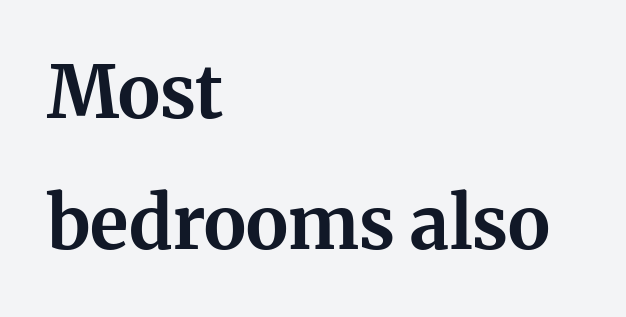
The type sits square on the baseline with zero lean. Think of a printed novel: that variable character pitch is what you see here. Type style note: has serifs. The letters sit at their default tracking, neither squeezed nor spread. Caption: bold face, heavy strokes. Honestly, there is no underline to notice here at all.
